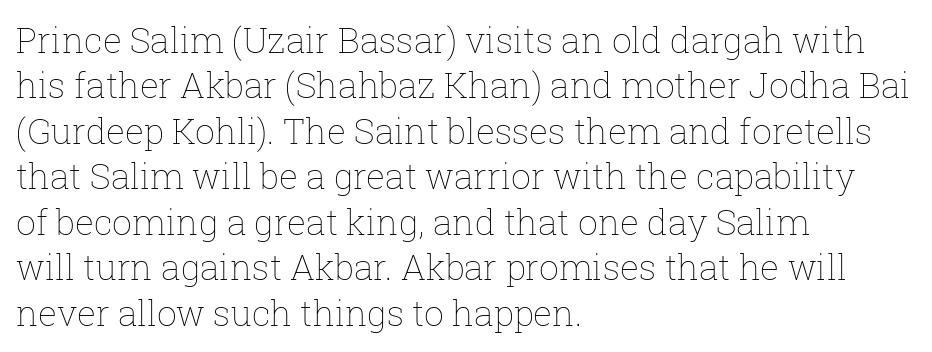
Tracking here is standard; glyphs follow each other at the usual distance. On a weight scale, this lands at 450 or below. The font's upright variant was chosen for this text. Anything drawn beneath the words? Only blank space.
